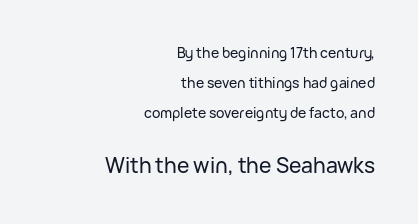
Q: Is the text italic (slanted)? A: No, it is upright.
Q: Is the text underlined? A: No.
Q: How is the paragraph aligned? A: Right-aligned.
Q: Is the spacing between letters normal or unusually wide? A: Normal.
Q: Is the spacing between lines tight, normal or loose? A: Loose.
Q: Which block of text is set in a larger size, the first (top) or the second (bottom)? A: The second (bottom) one.
